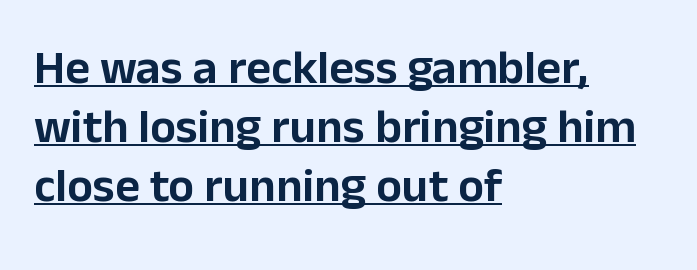
This sample has the flowing, uneven cadence of proportional lettering. Spacing between characters is what you'd get straight out of the box. Typographically, this falls in the sans-serif category. Short and long lines alike share a common starting point at left. Posture: vertical. The glyphs are accompanied by a horizontal stroke just below them.
